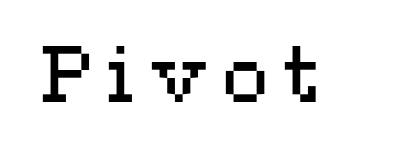
Character widths vary here, with narrow letters taking less room than wide ones. Notice how the stems are strictly vertical — no italics here. Unbolded letterforms with no extra heft. Descenders hang freely into open space.
